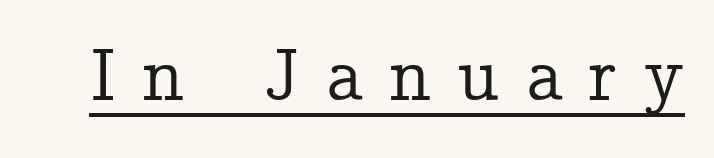
Q: Is the text italic (slanted)? A: No, it is upright.
Q: Is the typeface a serif or a sans-serif typeface? A: Serif.
Q: Is the text underlined? A: Yes.
Q: Is the spacing between letters normal or unusually wide? A: Unusually wide.
Q: Width (condensed, normal, or wide)? A: Normal.
Q: Stroke contrast? A: Low.
Q: x-height? A: Medium.
Q: Monospaced? A: No.
